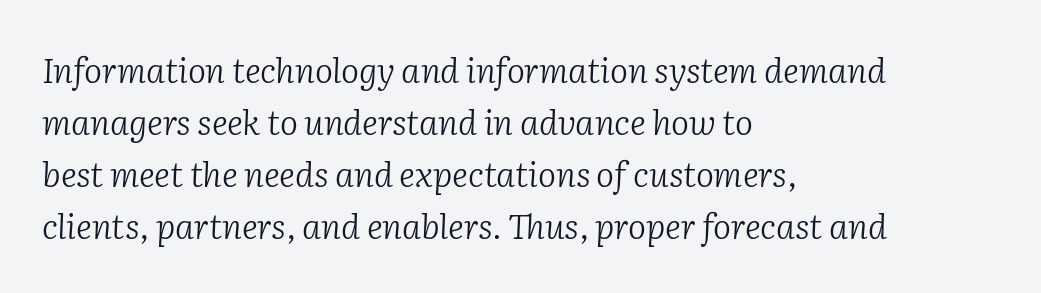
The image shows 34 px light serif type, italic (leaning right); set left-aligned, normal line spacing (1.53x), normal letter spacing, not underlined; low stroke contrast and a medium x-height.
